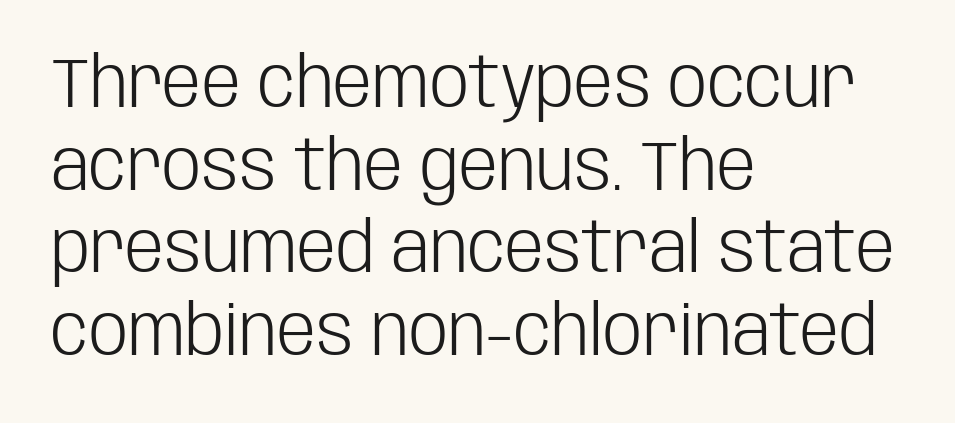
The image shows 70 px light, condensed sans-serif type, upright; set left-aligned, line spacing 1.18x, normal letter spacing, not underlined; low stroke contrast and a large x-height.
